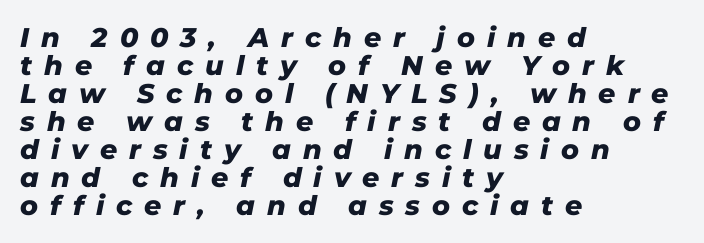
The image shows 27 px bold type, italic (leaning right); set left-aligned, tight line spacing (1.04x), unusually wide letter spacing (+0.44 em), not underlined.
